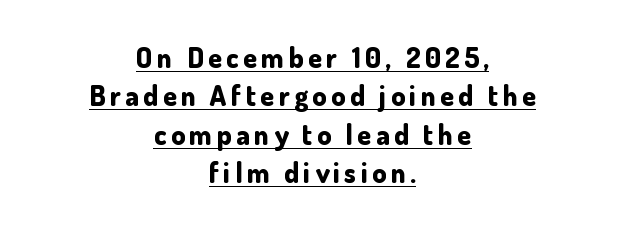
The rendered words wear a rule along their underside. I'd describe the lettering as bold — thick and assertive. The lines sit at an ordinary, default distance from one another. The specimen reads as upright at a glance.
